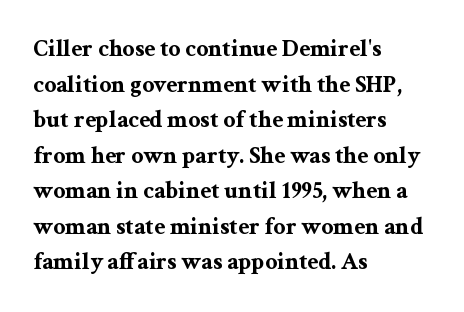
The image shows 24 px bold type, upright; set left-aligned, normal line spacing (1.48x), normal letter spacing, not underlined.
